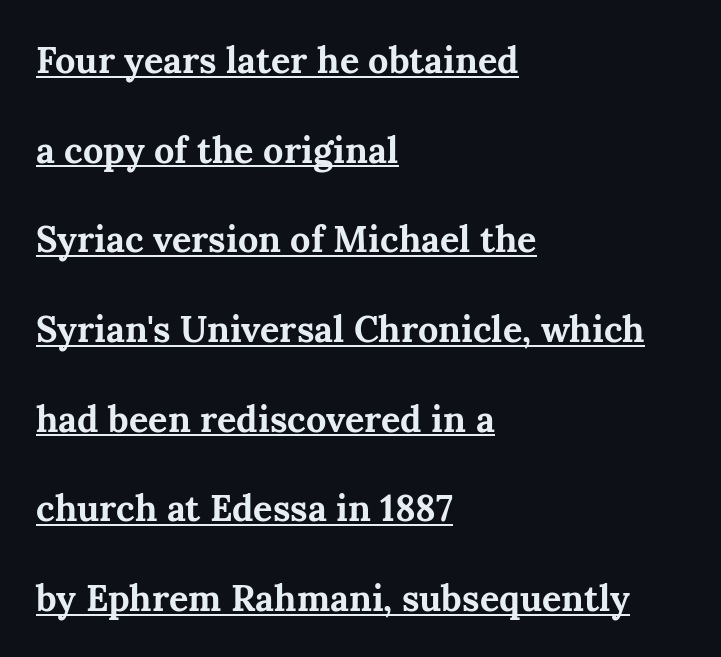
The image shows 36 px bold serif type, upright; set left-aligned, loose line spacing (2.49x), normal letter spacing, underlined; medium stroke contrast and a medium x-height.
